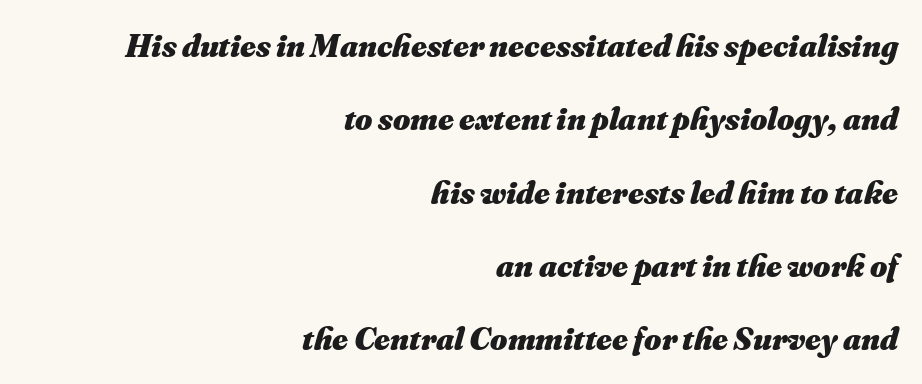
Q: Is the text bold? A: Yes.
Q: Is the text italic (slanted)? A: Yes, it leans right by about 16 degrees.
Q: Is the text underlined? A: No.
Q: How is the paragraph aligned? A: Right-aligned.
Q: Is the spacing between letters normal or unusually wide? A: Normal.
Q: Is the spacing between lines tight, normal or loose? A: Loose.
Q: Width (condensed, normal, or wide)? A: Normal.
Q: Stroke contrast? A: Medium.
Q: x-height? A: Small.
Q: Monospaced? A: No.
